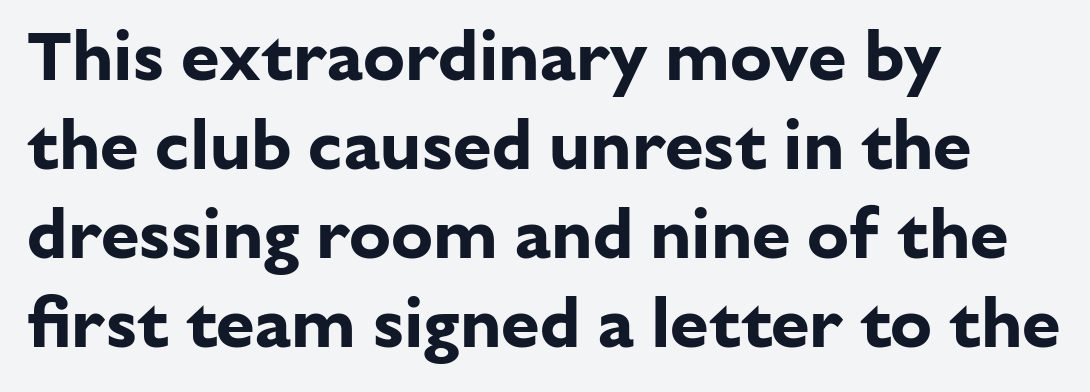
{"serif": "no", "italic": "no", "bold": "yes", "weight": "bold", "width": "normal", "stroke_contrast": "low", "x_height": "medium", "monospaced": "no", "underline": "no", "align": "left", "line_spacing": "normal", "line_spacing_ratio": 1.27, "letter_spacing": "normal", "letter_spacing_em": 0.0, "glyph_px": 70}
